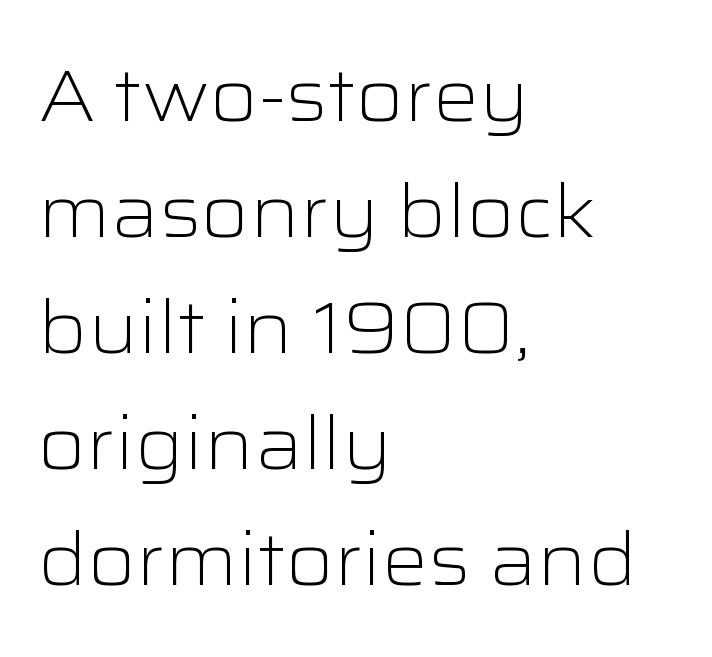
Q: Is the text bold? A: No.
Q: Is the text italic (slanted)? A: No, it is upright.
Q: Is the typeface a serif or a sans-serif typeface? A: Sans-serif.
Q: Is the text underlined? A: No.
Q: How is the paragraph aligned? A: Left-aligned.
Q: Is the spacing between letters normal or unusually wide? A: Normal.
Q: Is the spacing between lines tight, normal or loose? A: Normal.
Q: Width (condensed, normal, or wide)? A: Wide.
Q: Stroke contrast? A: Low.
Q: x-height? A: Medium.
Q: Monospaced? A: No.
